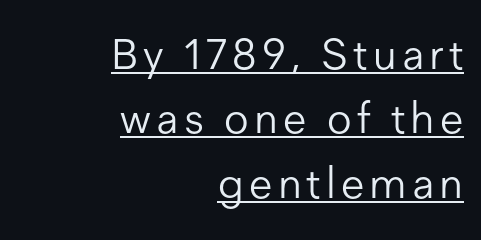
Q: Is the text bold? A: No.
Q: Is the text italic (slanted)? A: No, it is upright.
Q: Is the typeface a serif or a sans-serif typeface? A: Sans-serif.
Q: Is the text underlined? A: Yes.
Q: How is the paragraph aligned? A: Right-aligned.
Q: Is the spacing between lines tight, normal or loose? A: Normal.
Q: Width (condensed, normal, or wide)? A: Normal.
Q: Stroke contrast? A: Low.
Q: x-height? A: Medium.
Q: Monospaced? A: No.
